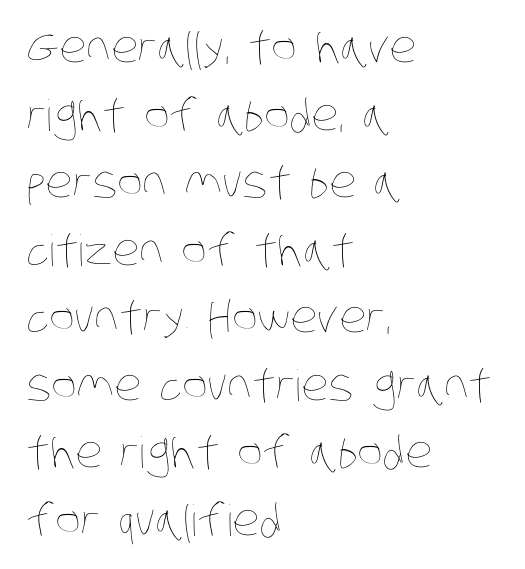
The image shows 43 px thin, condensed type; set left-aligned, normal line spacing (1.57x), normal letter spacing, not underlined; low stroke contrast and a large x-height.
